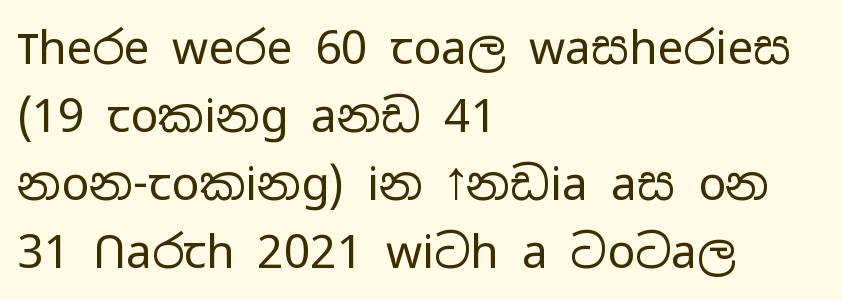
{"serif": "no", "italic": "no", "bold": "no", "weight": "regular", "width": "wide", "stroke_contrast": "low", "x_height": "medium", "monospaced": "no", "underline": "no", "align": "left", "line_spacing": "normal", "line_spacing_ratio": 1.48, "letter_spacing": "normal", "letter_spacing_em": 0.0, "glyph_px": 46}
